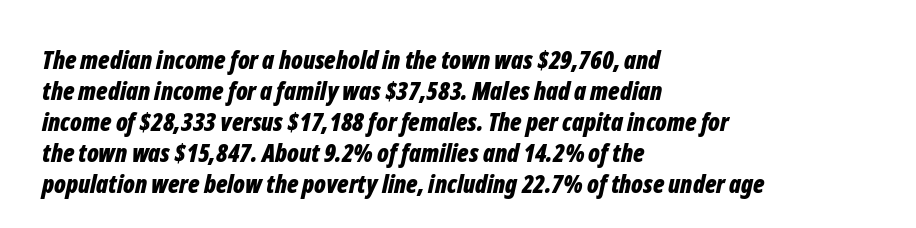
{"italic": "yes", "lean": "right", "slant_degrees": 12, "bold": "yes", "underline": "no", "align": "left", "line_spacing_ratio": 1.24, "letter_spacing": "normal", "letter_spacing_em": 0.0, "glyph_px": 25}
